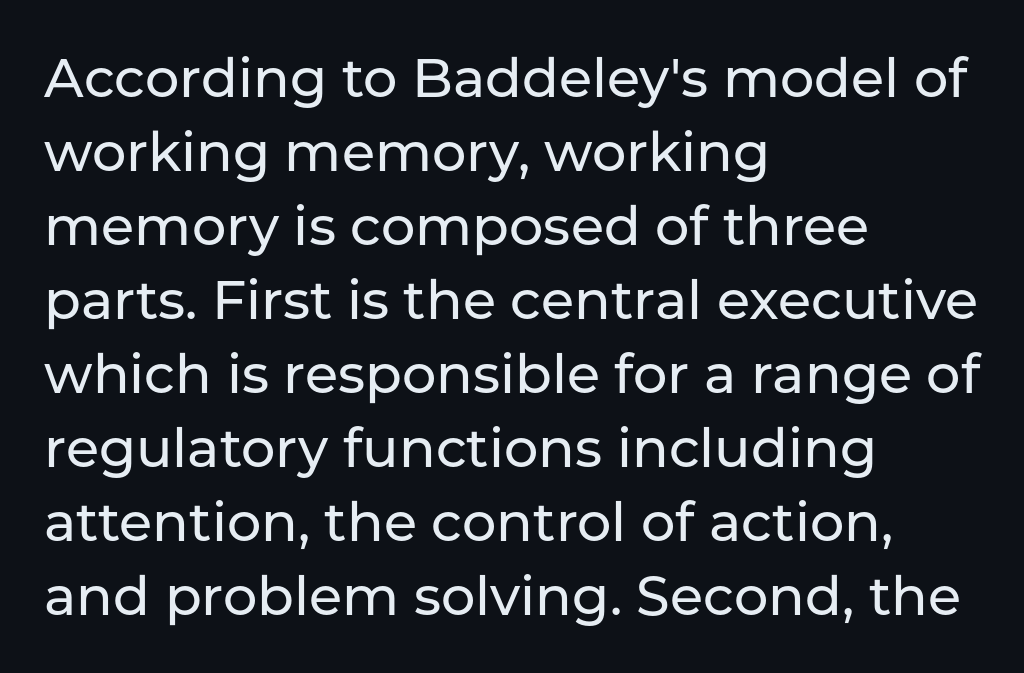
The image shows 54 px sans-serif type, upright; set left-aligned, normal line spacing (1.37x), normal letter spacing, not underlined; low stroke contrast and a medium x-height.
